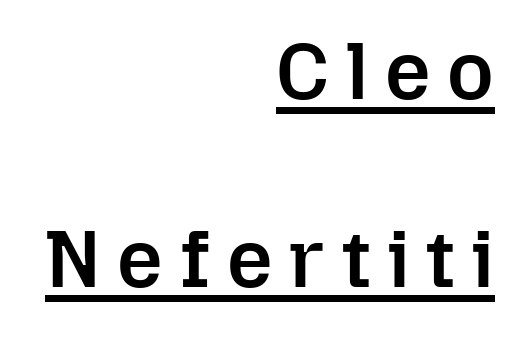
The image shows 80 px semibold type, upright; set right-aligned, loose line spacing (2.35x), unusually wide letter spacing (+0.21 em), underlined; low stroke contrast and a medium x-height.
